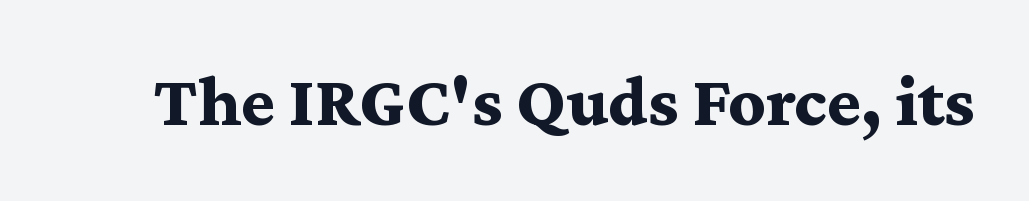
The passage shown is not underscored anywhere. When letters stand straight like this, we call the style roman or upright. The rendering uses a bold face; every stroke is thick and dark. I'd call this a serif setting — the letters wear small feet.
